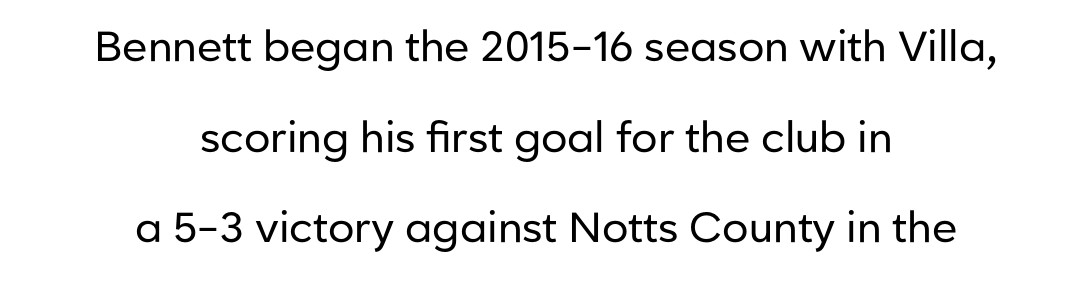
The font's upright variant was chosen for this text. Do the characters align in a grid? No, the font is proportional. Each new line begins a long way beneath the previous one. Leftover space on each line is divided equally before and after the words. The line texture is even and compact thanks to regular tracking.
